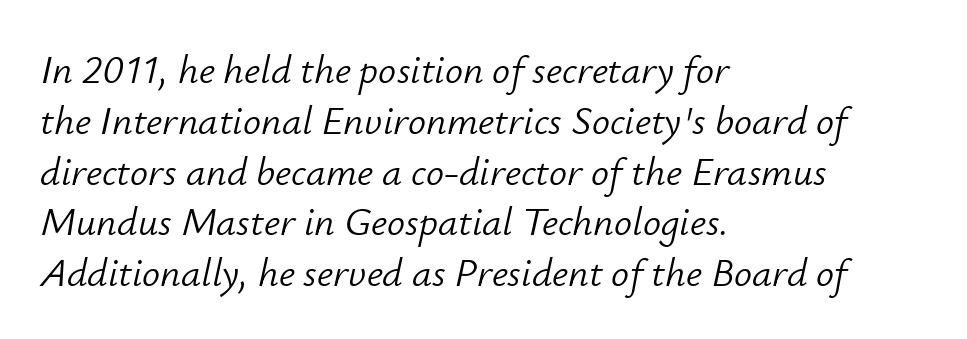
The passage shown leans; its letterforms are oblique. The strokes are not fattened; the text isn't bold. The designer left line spacing at the default. Think of a printed novel: that variable character pitch is what you see here.
